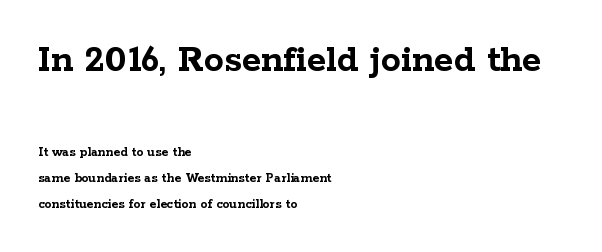
{"serif": "yes", "italic": "no", "bold": "yes", "weight": "semibold", "width": "wide", "stroke_contrast": "low", "x_height": "medium", "monospaced": "no", "underline": "no", "align": "left", "line_spacing_ratio": 1.86, "letter_spacing": "normal", "letter_spacing_em": 0.0, "larger_block": "first", "size_ratio": 2.86, "glyph_px": 40}
